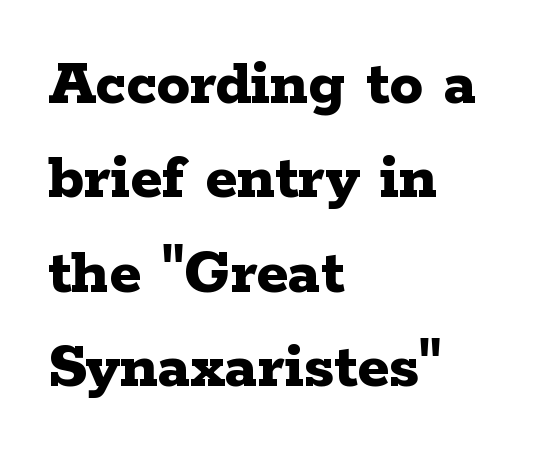
The image shows 67 px bold, wide serif type, upright; set left-aligned, normal line spacing (1.41x), normal letter spacing, not underlined; low stroke contrast and a medium x-height.
